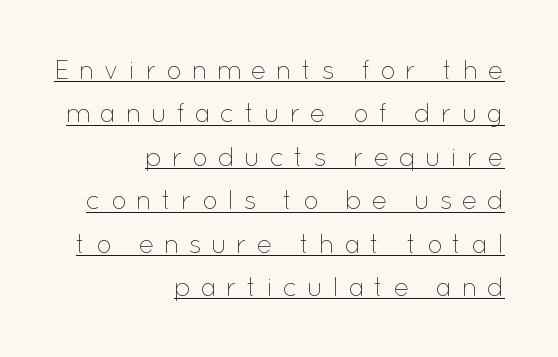
Q: Is the text bold? A: No.
Q: Is the text italic (slanted)? A: No, it is upright.
Q: Is the text underlined? A: Yes.
Q: How is the paragraph aligned? A: Right-aligned.
Q: Is the spacing between letters normal or unusually wide? A: Unusually wide.
Q: Is the spacing between lines tight, normal or loose? A: Normal.
